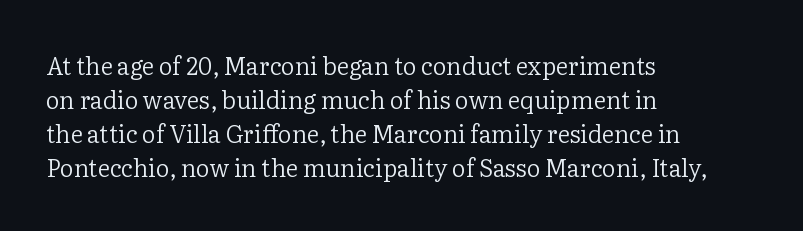
{"italic": "no", "bold": "no", "underline": "no", "align": "left", "line_spacing": "normal", "line_spacing_ratio": 1.41, "letter_spacing": "normal", "letter_spacing_em": 0.0, "glyph_px": 24}
